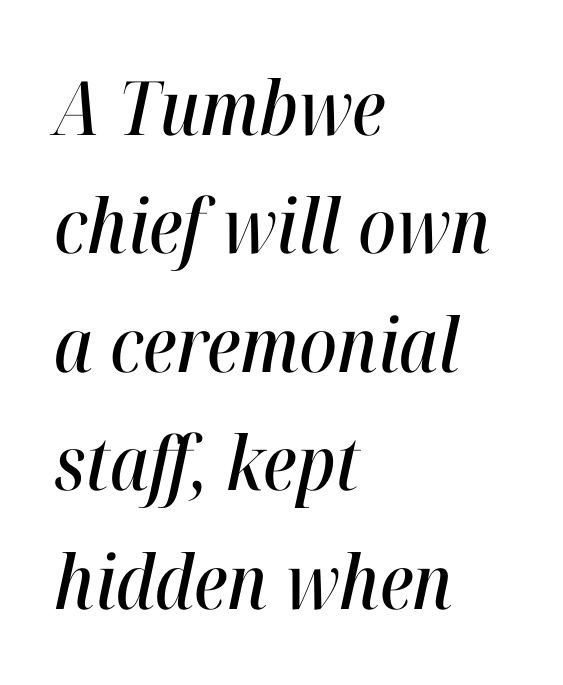
Q: Is the text italic (slanted)? A: Yes, it leans right by about 12 degrees.
Q: Is the text underlined? A: No.
Q: How is the paragraph aligned? A: Left-aligned.
Q: Is the spacing between letters normal or unusually wide? A: Normal.
Q: Is the spacing between lines tight, normal or loose? A: Normal.
Q: Width (condensed, normal, or wide)? A: Condensed.
Q: Stroke contrast? A: High.
Q: x-height? A: Medium.
Q: Monospaced? A: No.
